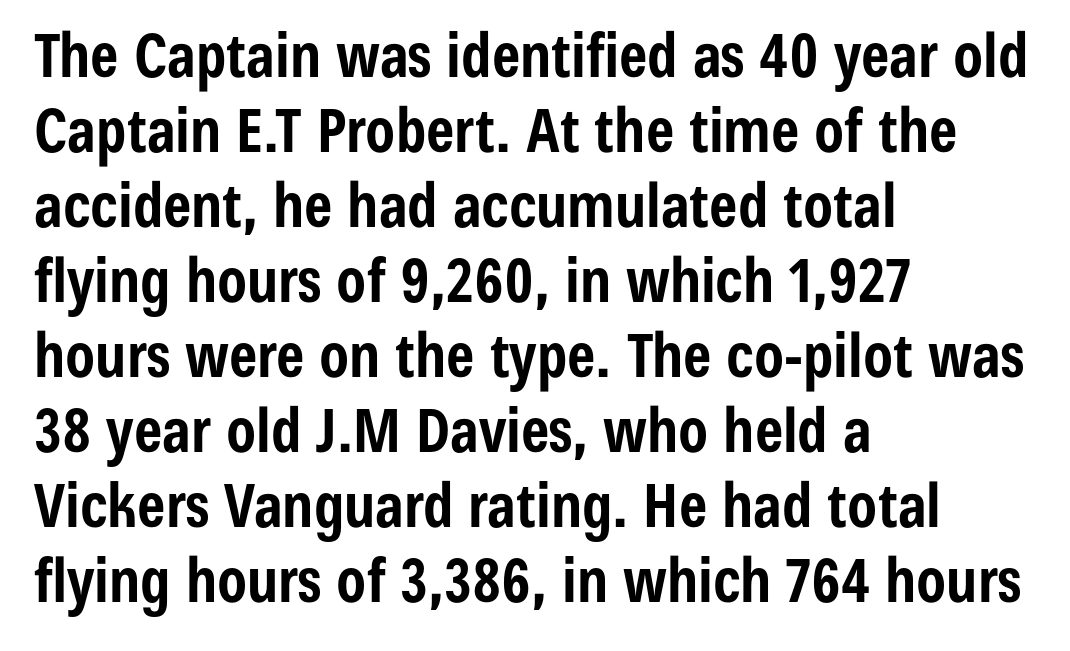
Line beginnings align vertically; line endings do not. The passage shown is typeset with a sans-serif family. Typesetter's note: full bold, strokes at maximum text heaviness. Nothing unusual about the tracking: characters are spaced as the font intends. Only glyphs here, with clear space below each row. It's the straight-up-and-down kind of type.
